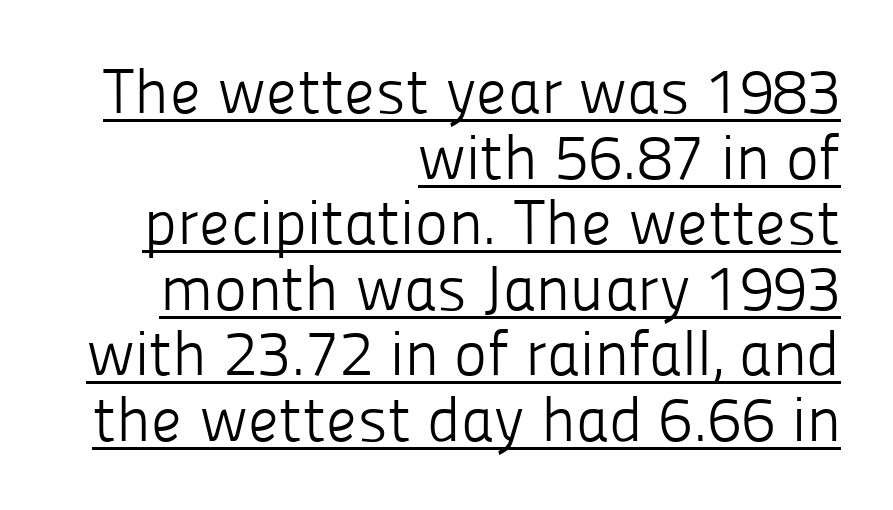
{"serif": "no", "italic": "no", "bold": "no", "weight": "light", "width": "normal", "stroke_contrast": "low", "x_height": "medium", "monospaced": "no", "underline": "yes", "align": "right", "line_spacing": "tight", "line_spacing_ratio": 1.04, "letter_spacing": "normal", "letter_spacing_em": 0.0, "glyph_px": 63}
